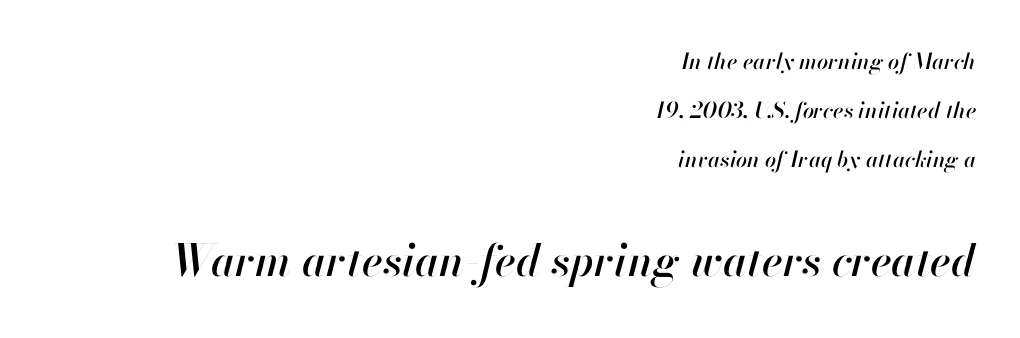
The image shows 44 px text type, italic (leaning right); set right-aligned, loose line spacing (2.22x), normal letter spacing, not underlined; the second (bottom) block is 2.0x larger; high stroke contrast and a small x-height.
